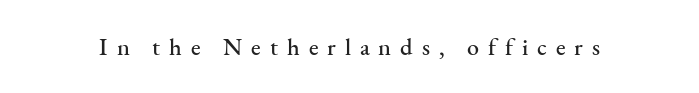
Q: Is the text italic (slanted)? A: No, it is upright.
Q: Is the text underlined? A: No.
Q: Is the spacing between letters normal or unusually wide? A: Unusually wide.
